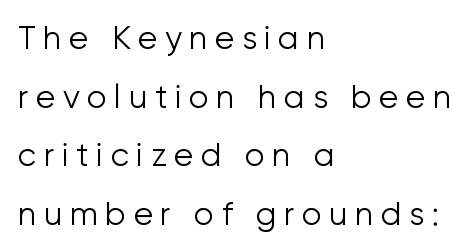
Q: Is the text bold? A: No.
Q: Is the text italic (slanted)? A: No, it is upright.
Q: Is the typeface a serif or a sans-serif typeface? A: Sans-serif.
Q: Is the text underlined? A: No.
Q: How is the paragraph aligned? A: Left-aligned.
Q: Is the spacing between letters normal or unusually wide? A: Unusually wide.
Q: Width (condensed, normal, or wide)? A: Normal.
Q: Stroke contrast? A: Low.
Q: x-height? A: Medium.
Q: Monospaced? A: No.
